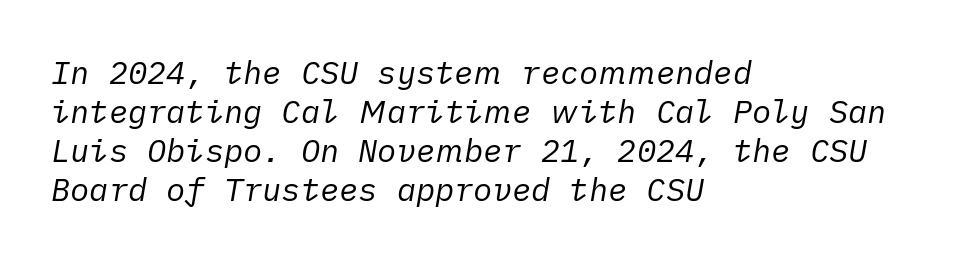
The image shows 32 px regular-weight type, italic (leaning right); set left-aligned, line spacing 1.22x, normal letter spacing, not underlined; low stroke contrast and a medium x-height.
